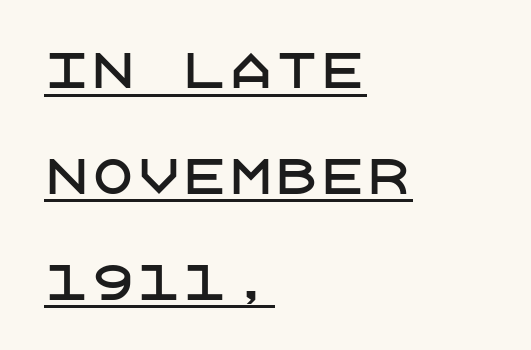
The image shows 46 px sans-serif type, upright; set left-aligned, loose line spacing (2.3x), normal letter spacing, underlined; low stroke contrast and a large x-height.
